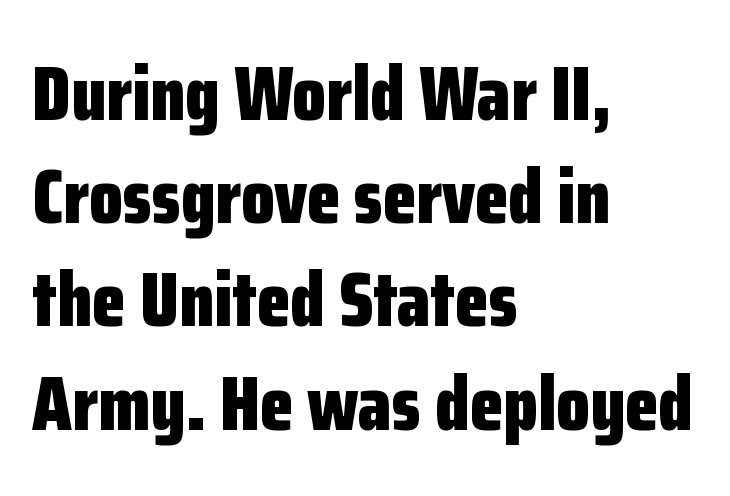
{"serif": "no", "italic": "no", "bold": "yes", "weight": "bold", "width": "condensed", "stroke_contrast": "low", "x_height": "medium", "monospaced": "no", "underline": "no", "align": "left", "line_spacing": "normal", "line_spacing_ratio": 1.34, "letter_spacing": "normal", "letter_spacing_em": 0.0, "glyph_px": 77}
